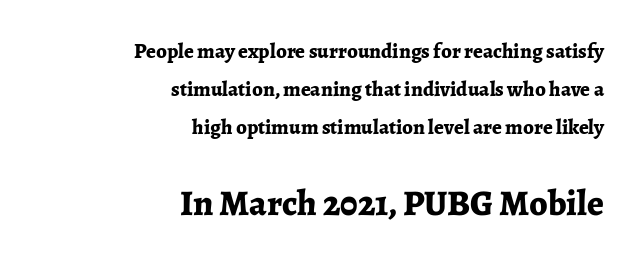
Serifs: yes, visible at the terminals of the letterforms. Bold? Absolutely — the strokes are thick and heavy. Where is the straight margin? On the right. Nothing unusual about the tracking: characters are spaced as the font intends.
